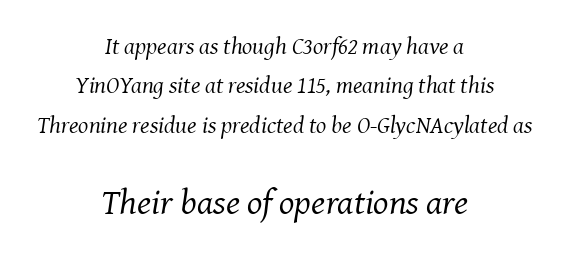
Heaviness? Minimal to ordinary, like unemphasized prose. The letterforms sit shoulder to shoulder at normal distance. Slanted lettering throughout. Proportional: the letters do not fall into vertical columns. Honestly, there is no underline to notice here at all. The letters in the lower block stand taller than those in the block above.
